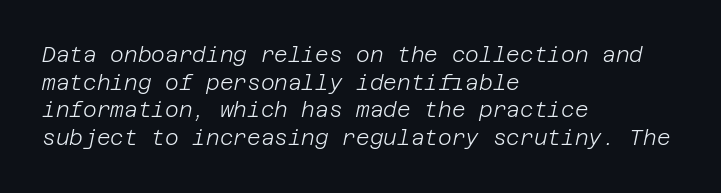
{"italic": "yes", "lean": "right", "slant_degrees": 12, "bold": "no", "underline": "no", "align": "left", "line_spacing": "normal", "line_spacing_ratio": 1.32, "letter_spacing": "normal", "letter_spacing_em": 0.0, "glyph_px": 21}
